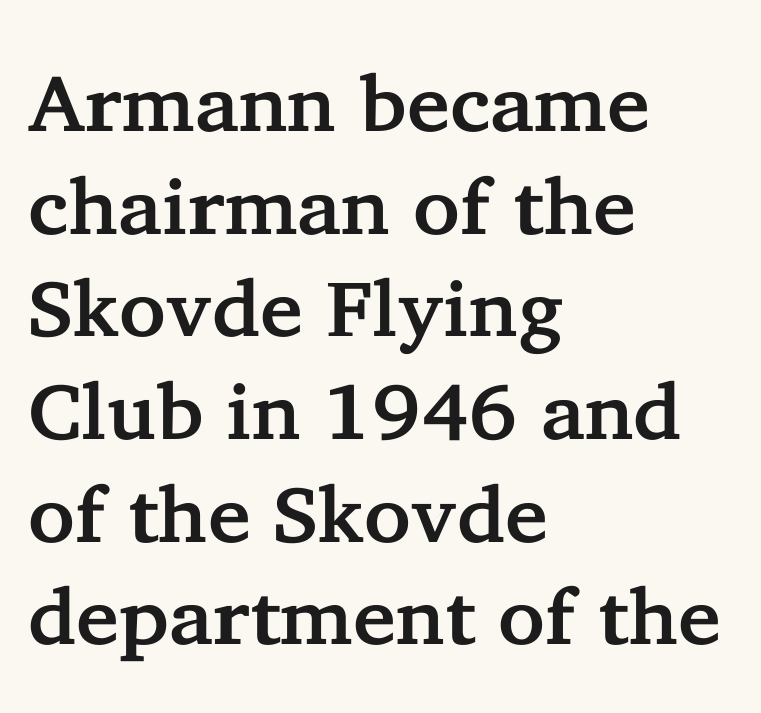
Q: Is the text italic (slanted)? A: No, it is upright.
Q: Is the typeface a serif or a sans-serif typeface? A: Serif.
Q: Is the text underlined? A: No.
Q: How is the paragraph aligned? A: Left-aligned.
Q: Is the spacing between letters normal or unusually wide? A: Normal.
Q: Is the spacing between lines tight, normal or loose? A: Normal.
Q: Width (condensed, normal, or wide)? A: Normal.
Q: Stroke contrast? A: Low.
Q: x-height? A: Medium.
Q: Monospaced? A: No.
